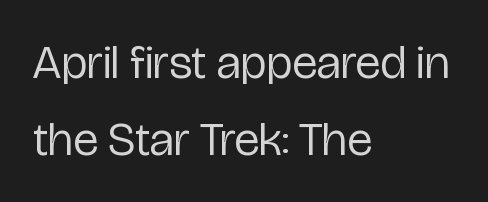
{"serif": "no", "italic": "no", "bold": "no", "weight": "regular", "width": "condensed", "stroke_contrast": "low", "x_height": "medium", "monospaced": "no", "underline": "no", "align": "left", "line_spacing": "normal", "line_spacing_ratio": 1.61, "letter_spacing": "normal", "letter_spacing_em": 0.0, "glyph_px": 48}
